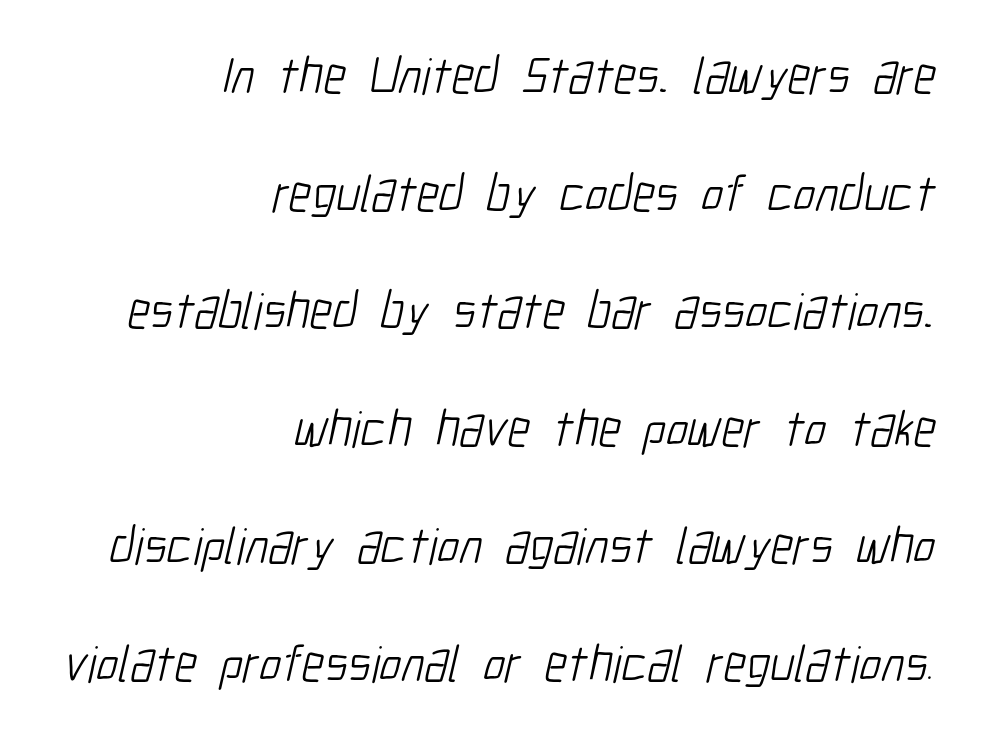
The image shows 52 px light, condensed sans-serif type; set right-aligned, loose line spacing (2.26x), normal letter spacing, not underlined; low stroke contrast and a medium x-height.
